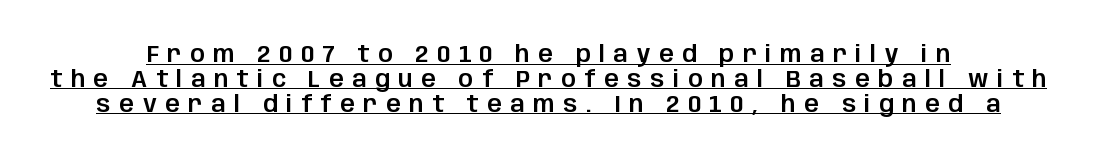
{"italic": "no", "underline": "yes", "line_spacing": "tight", "line_spacing_ratio": 1.08, "letter_spacing": "wide", "letter_spacing_em": 0.37, "glyph_px": 23}
